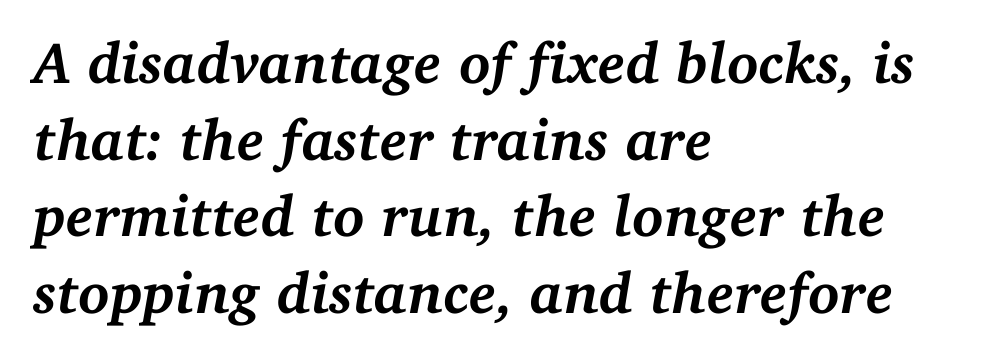
The letters are bold, with thick, heavy strokes. Regarding serifs, this sample has them. If you drew a ruler down the left edge, every line would touch it. Students, observe: this is what conventionally led text looks like. A bare baseline throughout the passage.
